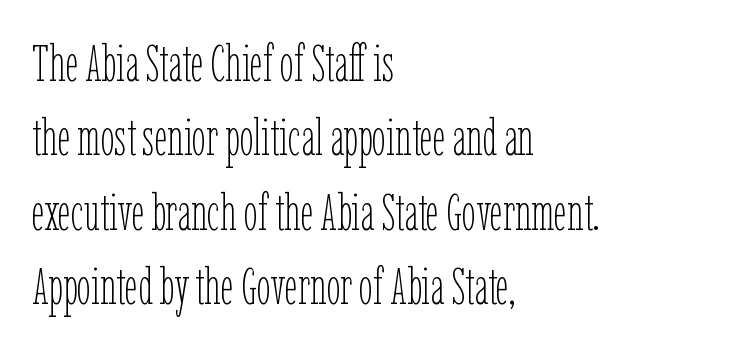
The strip under each line holds only bare page. The gaps between neighbouring characters are ordinary and unremarkable. The passage shown is typed in a proportional face where columns would drift. Notice how the passage keeps a crisp vertical edge on the left only. Compared with typical paragraphs, the rows here are spaced about the same. Ink coverage per letter is moderate at most.
